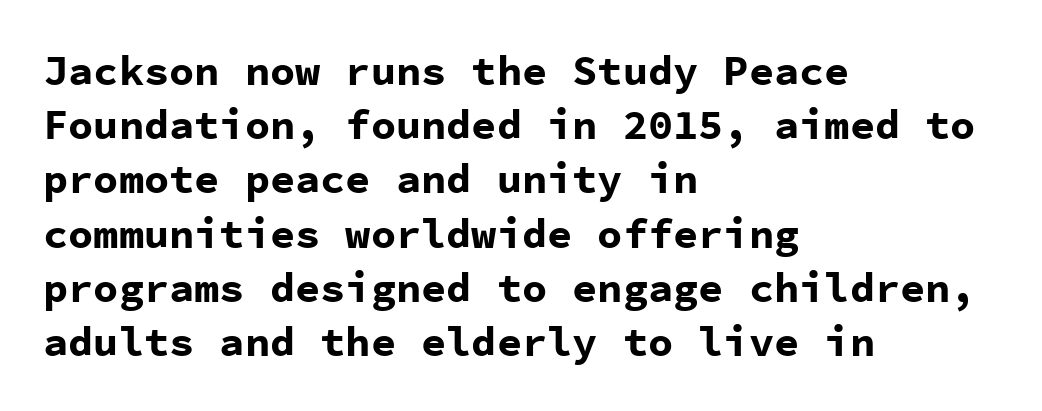
The image shows 42 px bold sans-serif type, upright, monospaced; set left-aligned, normal line spacing (1.29x), normal letter spacing, not underlined; low stroke contrast and a medium x-height.
